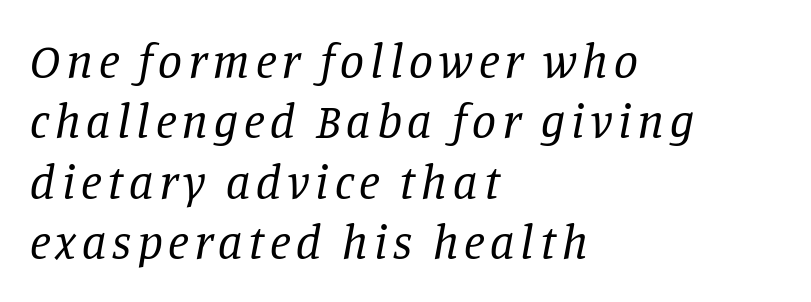
Q: Is the text bold? A: No.
Q: Is the text italic (slanted)? A: Yes, it leans right by about 11 degrees.
Q: Is the typeface a serif or a sans-serif typeface? A: Serif.
Q: Is the text underlined? A: No.
Q: How is the paragraph aligned? A: Left-aligned.
Q: Is the spacing between lines tight, normal or loose? A: Normal.
Q: Width (condensed, normal, or wide)? A: Normal.
Q: Stroke contrast? A: Low.
Q: x-height? A: Large.
Q: Monospaced? A: No.
